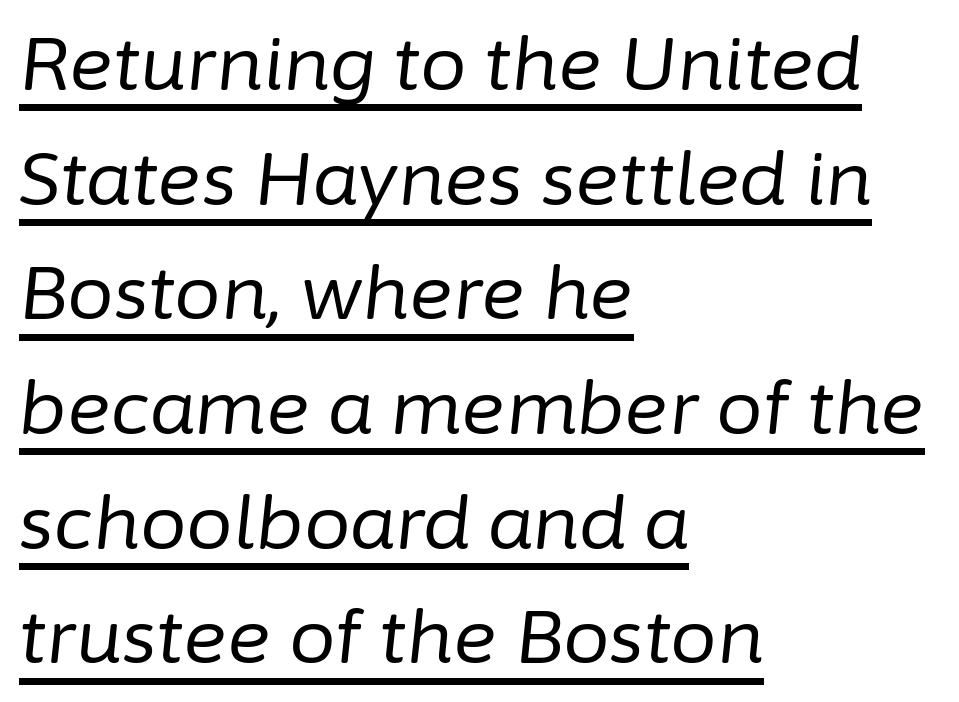
The image shows 74 px regular-weight type, italic (leaning right); set left-aligned, normal line spacing (1.55x), normal letter spacing, underlined; low stroke contrast and a medium x-height.
